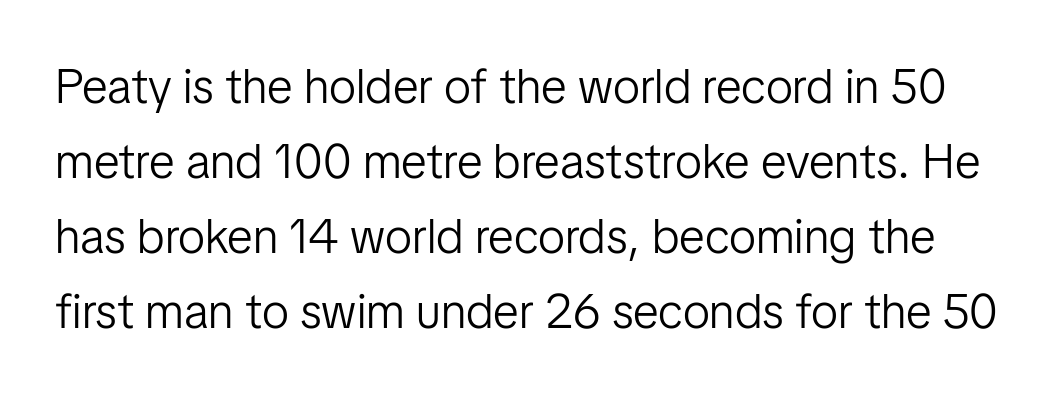
{"serif": "no", "italic": "no", "bold": "no", "weight": "light", "width": "normal", "stroke_contrast": "low", "x_height": "medium", "monospaced": "no", "underline": "no", "line_spacing": "normal", "line_spacing_ratio": 1.56, "letter_spacing": "normal", "letter_spacing_em": 0.0, "glyph_px": 48}
